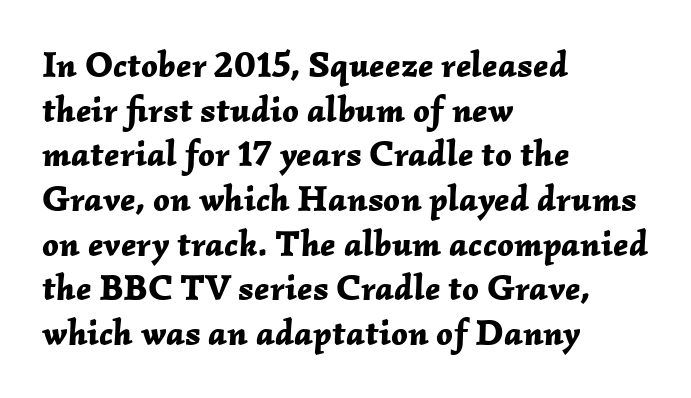
The image shows 36 px bold type, italic (leaning right); set left-aligned, line spacing 1.24x, normal letter spacing, not underlined; low stroke contrast and a medium x-height.
